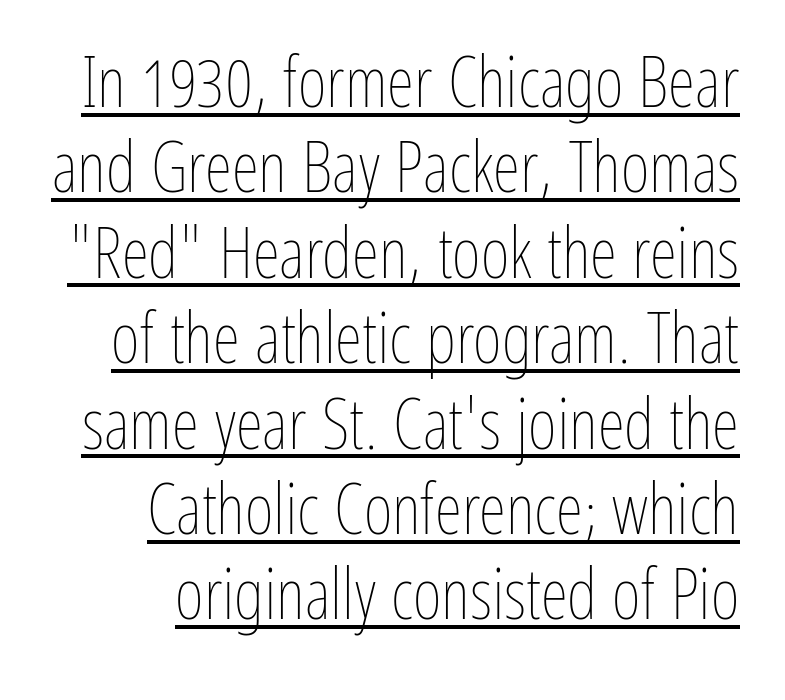
{"italic": "no", "bold": "no", "weight": "thin", "width": "condensed", "stroke_contrast": "low", "x_height": "medium", "monospaced": "no", "underline": "yes", "line_spacing_ratio": 1.22, "letter_spacing": "normal", "letter_spacing_em": 0.0, "glyph_px": 70}
